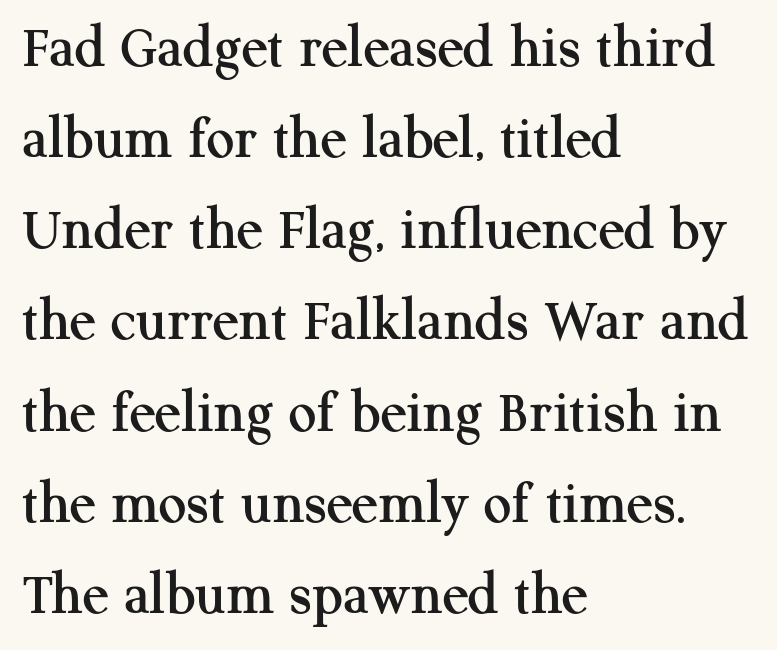
Q: Is the text italic (slanted)? A: No, it is upright.
Q: Is the typeface a serif or a sans-serif typeface? A: Serif.
Q: Is the text underlined? A: No.
Q: How is the paragraph aligned? A: Left-aligned.
Q: Is the spacing between letters normal or unusually wide? A: Normal.
Q: Is the spacing between lines tight, normal or loose? A: Normal.
Q: Width (condensed, normal, or wide)? A: Normal.
Q: Stroke contrast? A: Medium.
Q: x-height? A: Medium.
Q: Monospaced? A: No.
